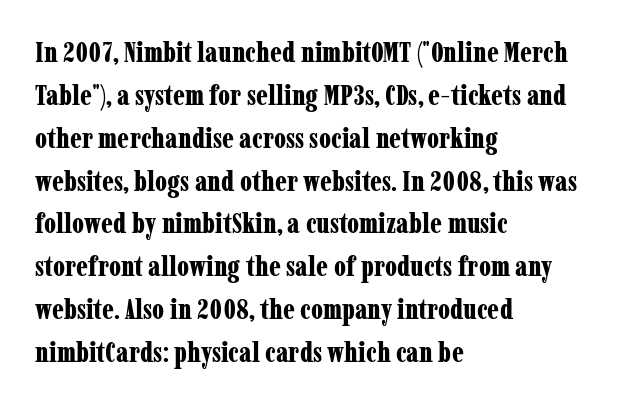
The image shows 28 px bold, condensed serif type, upright; set left-aligned, normal line spacing (1.53x), normal letter spacing, not underlined; low stroke contrast and a medium x-height.
